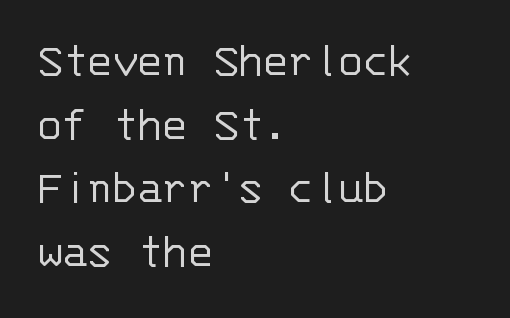
The image shows 51 px light sans-serif type, upright, monospaced; set left-aligned, normal line spacing (1.25x), normal letter spacing, not underlined; low stroke contrast and a large x-height.
